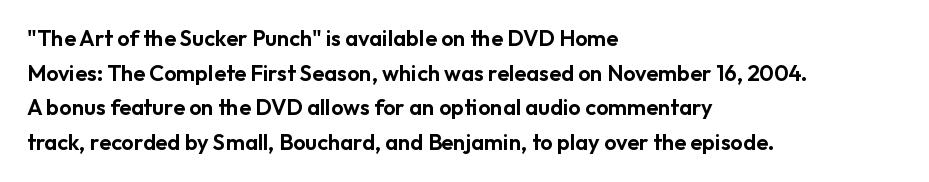
Q: Is the text italic (slanted)? A: No, it is upright.
Q: Is the text underlined? A: No.
Q: How is the paragraph aligned? A: Left-aligned.
Q: Is the spacing between letters normal or unusually wide? A: Normal.
Q: Is the spacing between lines tight, normal or loose? A: Normal.
